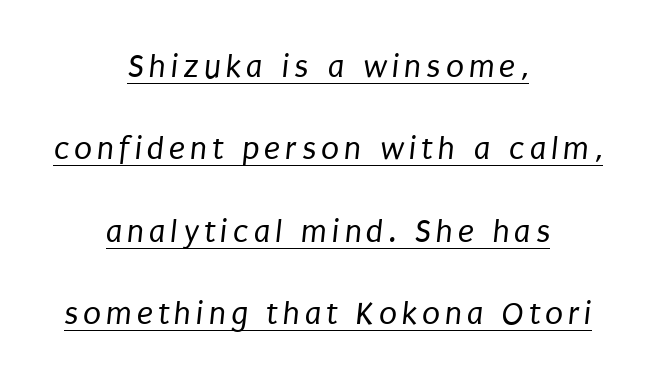
In designer terms, the underline attribute is active on this setting. Check where the strokes stop: nothing finishes them off — pure sans. How would I describe the line gaps? Wide and relaxed. You could not count columns in this text — the font is proportionally spaced. Is the block centered? Yes — each line is placed symmetrically about the middle. Is this a heavy cut? Hardly; it is regular or lighter.
